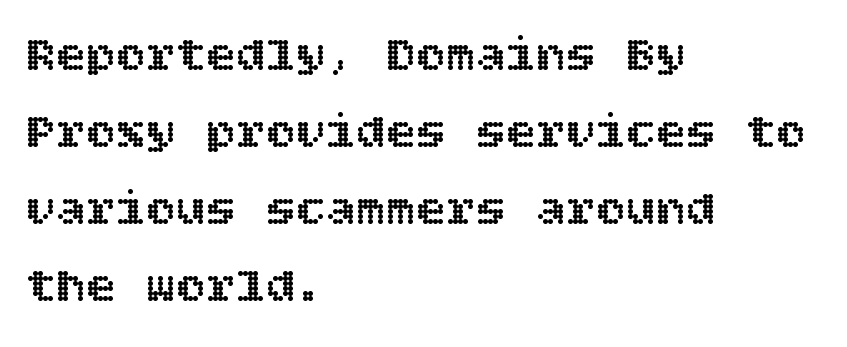
The image shows 50 px text type, upright; set left-aligned, normal line spacing (1.54x), normal letter spacing, not underlined; a large x-height.
